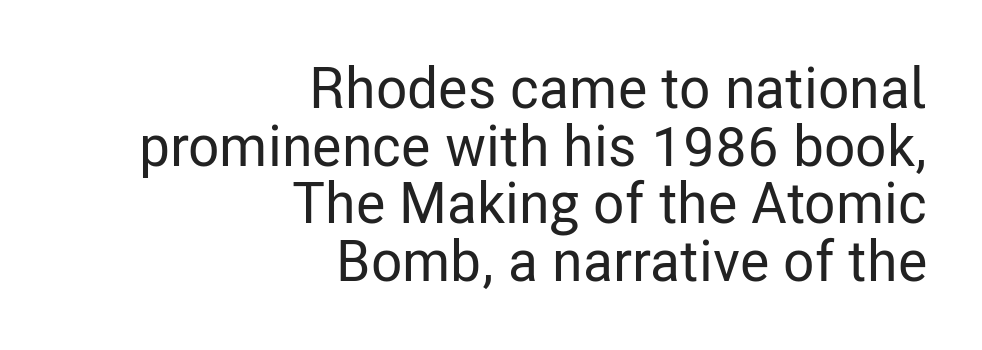
The image shows 57 px condensed sans-serif type, upright; set right-aligned, tight line spacing (1.01x), normal letter spacing, not underlined; low stroke contrast and a medium x-height.
